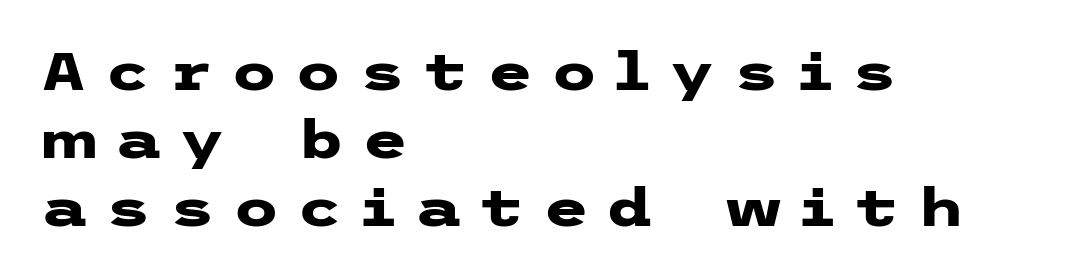
Q: Is the text bold? A: Yes.
Q: Is the text italic (slanted)? A: No, it is upright.
Q: Is the typeface a serif or a sans-serif typeface? A: Sans-serif.
Q: Is the text underlined? A: No.
Q: How is the paragraph aligned? A: Left-aligned.
Q: Is the spacing between letters normal or unusually wide? A: Unusually wide.
Q: Is the spacing between lines tight, normal or loose? A: Normal.
Q: Width (condensed, normal, or wide)? A: Wide.
Q: Stroke contrast? A: Low.
Q: x-height? A: Medium.
